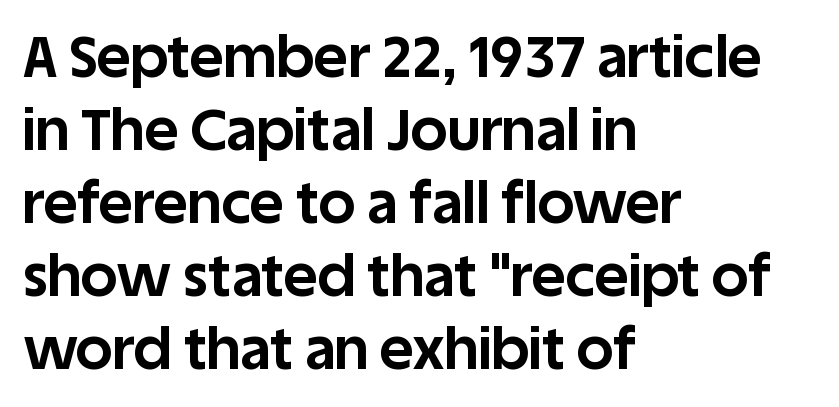
The image shows 58 px bold sans-serif type, upright; set left-aligned, normal line spacing (1.26x), normal letter spacing, not underlined; low stroke contrast and a large x-height.
